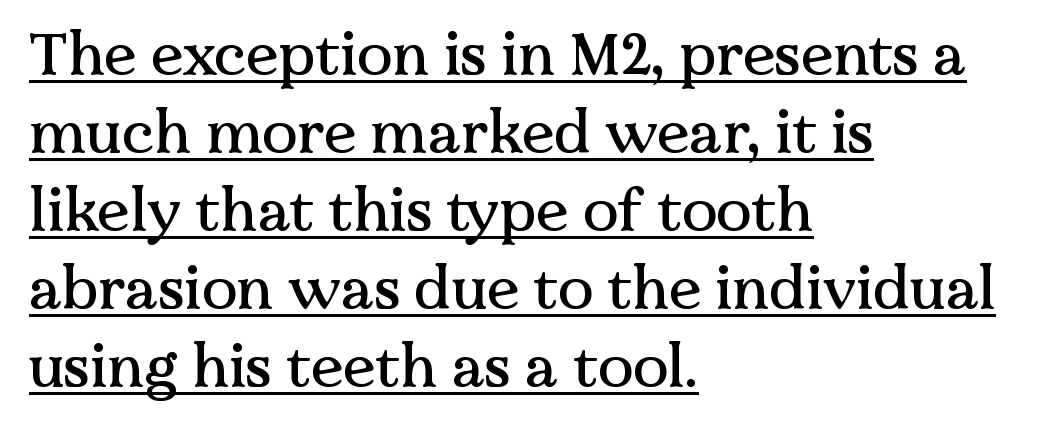
Q: Is the text italic (slanted)? A: No, it is upright.
Q: Is the typeface a serif or a sans-serif typeface? A: Serif.
Q: Is the text underlined? A: Yes.
Q: How is the paragraph aligned? A: Left-aligned.
Q: Is the spacing between letters normal or unusually wide? A: Normal.
Q: Is the spacing between lines tight, normal or loose? A: Normal.
Q: Width (condensed, normal, or wide)? A: Normal.
Q: Stroke contrast? A: Medium.
Q: x-height? A: Medium.
Q: Monospaced? A: No.
